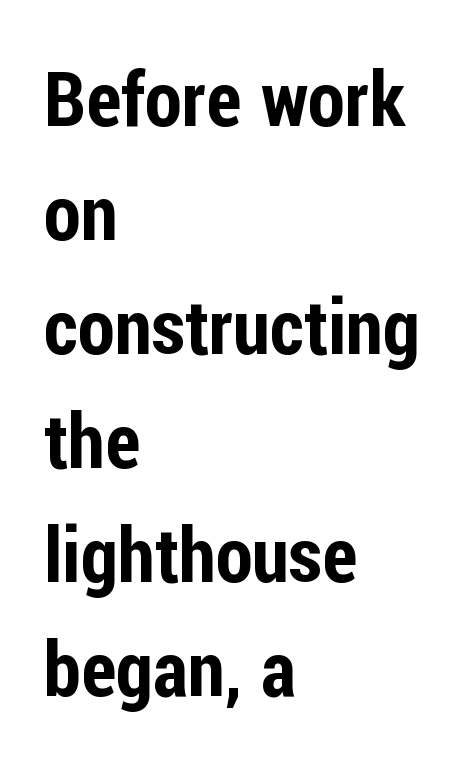
Q: Is the text italic (slanted)? A: No, it is upright.
Q: Is the typeface a serif or a sans-serif typeface? A: Sans-serif.
Q: Is the text underlined? A: No.
Q: How is the paragraph aligned? A: Left-aligned.
Q: Is the spacing between letters normal or unusually wide? A: Normal.
Q: Is the spacing between lines tight, normal or loose? A: Normal.
Q: Width (condensed, normal, or wide)? A: Condensed.
Q: Stroke contrast? A: Low.
Q: x-height? A: Medium.
Q: Monospaced? A: No.
